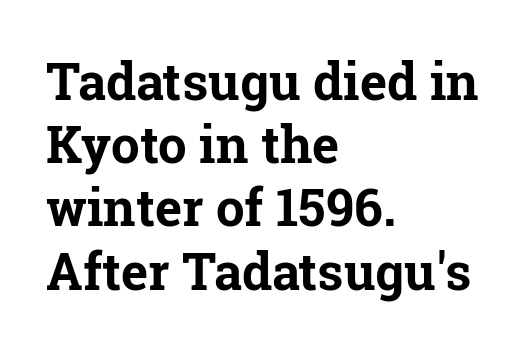
Italic? Not at all — the glyphs are vertical. Check the space under the baseline: it is left empty. Caption: multi-line text, flush left, ragged right. Type style note: has serifs.
